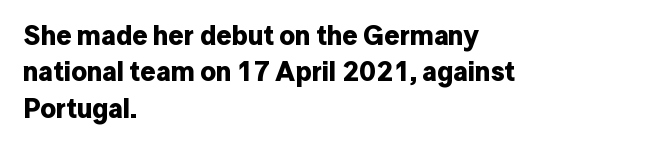
The image shows 27 px bold type, upright; set left-aligned, normal line spacing (1.35x), normal letter spacing, not underlined.
